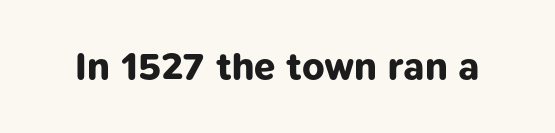
The image shows 38 px bold sans-serif type; set normal letter spacing, not underlined; low stroke contrast and a medium x-height.
